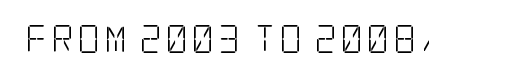
Vertical strokes here are truly vertical. Serif or sans? Serif — the stroke terminals have little feet. The foot of each line stays bare and open. Unbolded letterforms with no extra heft.
